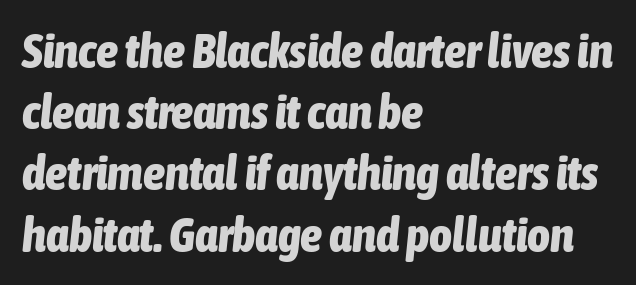
{"italic": "yes", "lean": "right", "slant_degrees": 6, "bold": "yes", "weight": "bold", "width": "condensed", "stroke_contrast": "low", "x_height": "medium", "monospaced": "no", "underline": "no", "align": "left", "line_spacing": "normal", "line_spacing_ratio": 1.25, "letter_spacing": "normal", "letter_spacing_em": 0.0, "glyph_px": 49}
